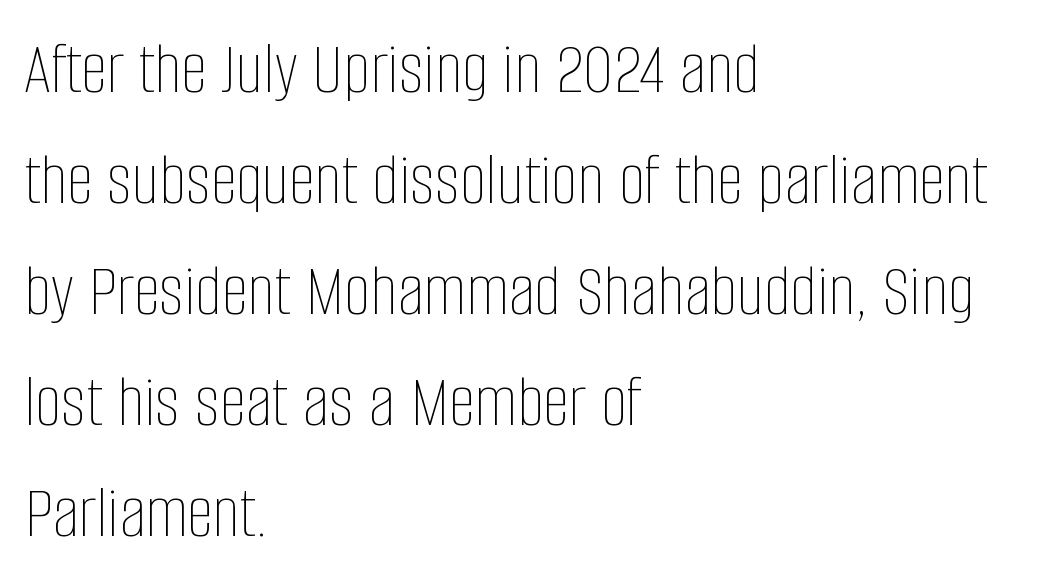
The image shows 75 px thin, condensed type, upright; set left-aligned, normal line spacing (1.48x), normal letter spacing, not underlined; low stroke contrast and a large x-height.
